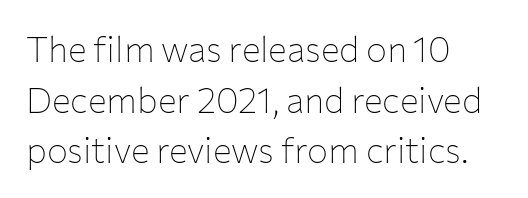
The area under the type is left untouched. Is the letter spacing exaggerated? No — it looks like the ordinary default. A student would call this left alignment; a typographer would say flush left, rag right. Nothing heavy about these letters — not bold at all. Characters remain perfectly vertical along every line. Varying glyph widths throughout — classic text-font behaviour.
